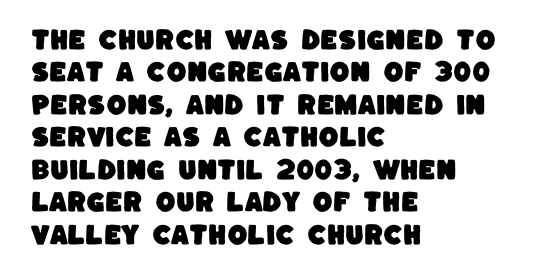
{"underline": "no", "align": "left", "line_spacing": "normal", "line_spacing_ratio": 1.41, "letter_spacing": "normal", "letter_spacing_em": 0.0, "glyph_px": 23}
